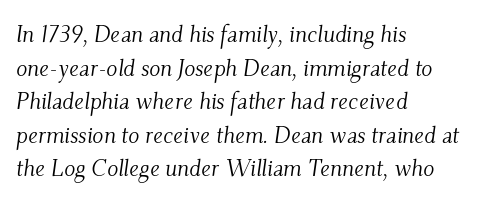
{"italic": "yes", "lean": "right", "slant_degrees": 9, "bold": "no", "underline": "no", "align": "left", "line_spacing": "normal", "line_spacing_ratio": 1.46, "letter_spacing": "normal", "letter_spacing_em": 0.0, "glyph_px": 23}
